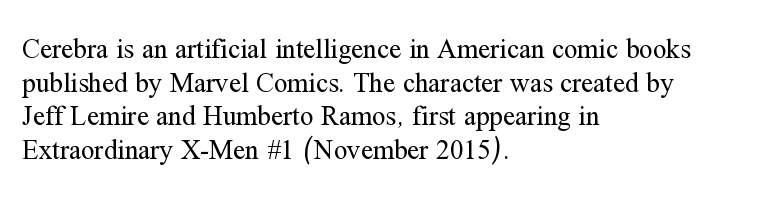
Q: Is the text bold? A: No.
Q: Is the text italic (slanted)? A: No, it is upright.
Q: Is the text underlined? A: No.
Q: How is the paragraph aligned? A: Left-aligned.
Q: Is the spacing between letters normal or unusually wide? A: Normal.
Q: Is the spacing between lines tight, normal or loose? A: Normal.
